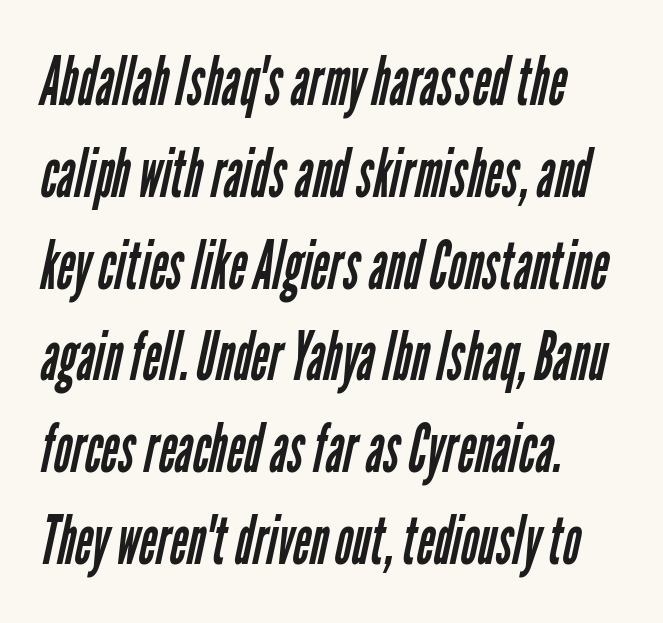
Underline: absent. Is the block centered? No — it sits flush against the left margin. Character widths vary here, with narrow letters taking less room than wide ones. The block of text has a typical density, with ordinary space between rows.
